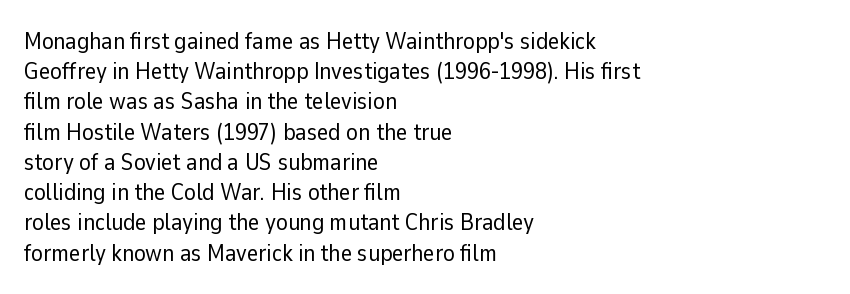
The image shows 24 px text type, upright; set left-aligned, normal line spacing (1.26x), normal letter spacing, not underlined.
